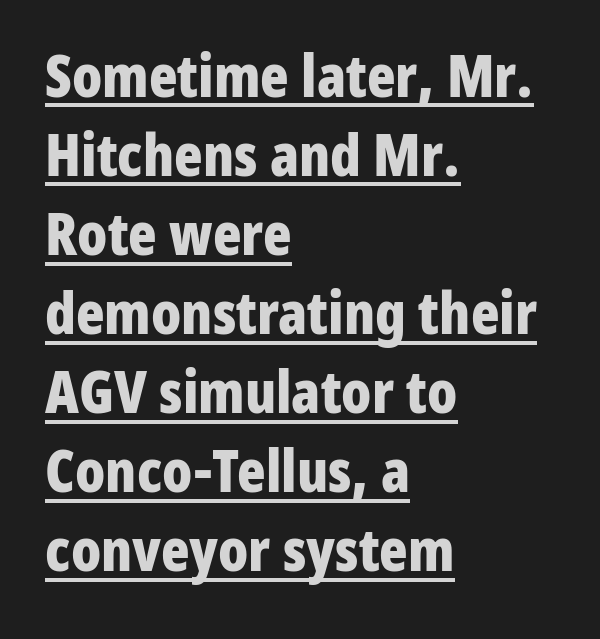
The image shows 59 px bold, condensed sans-serif type, upright; set left-aligned, normal line spacing (1.34x), normal letter spacing, underlined; low stroke contrast and a medium x-height.
